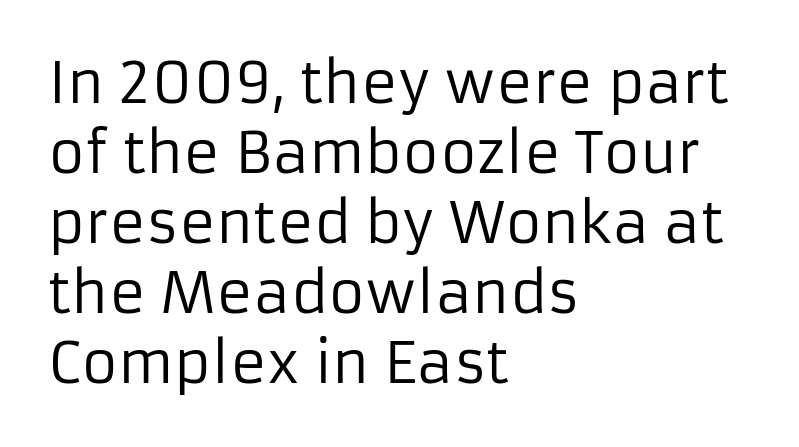
The image shows 56 px regular-weight sans-serif type, upright; set left-aligned, normal line spacing (1.25x), normal letter spacing, not underlined; low stroke contrast and a medium x-height.
